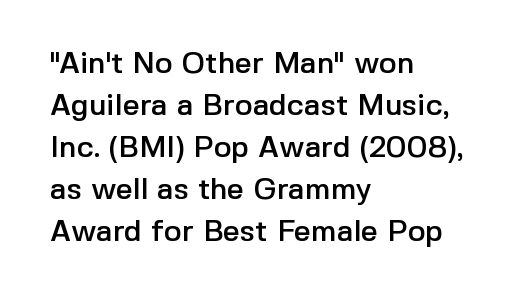
This block has exactly the height ordinary leading produces. The baseline area is clear. The type family on display is of the sans-serif kind. Vertical strokes here are truly vertical. Tracking here is standard; glyphs follow each other at the usual distance.
